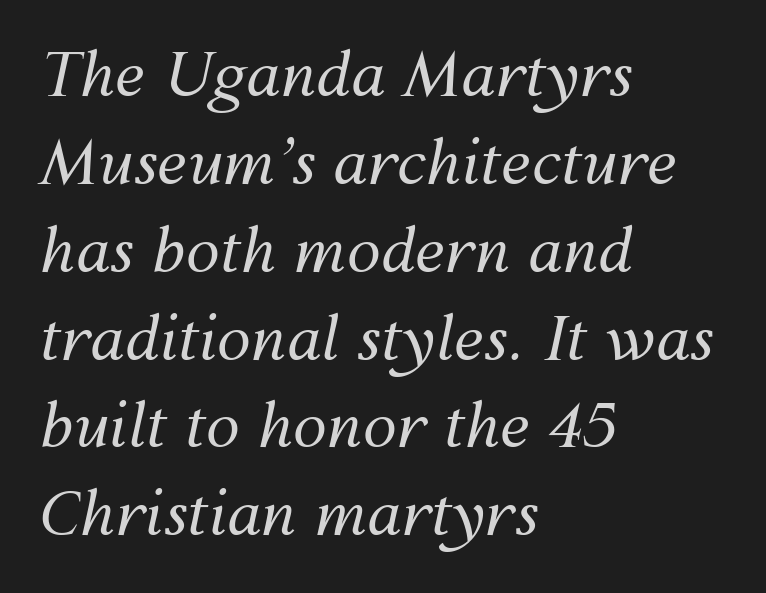
Honestly, the row spacing looks completely unremarkable. The line texture is even and compact thanks to regular tracking. Character widths vary here, with narrow letters taking less room than wide ones. These lines are set flush left with a ragged right edge. Ink coverage per letter is moderate at most.
